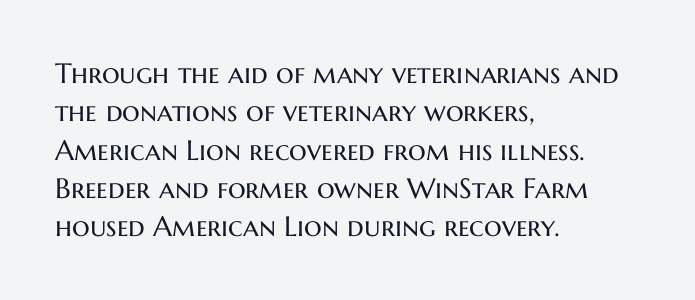
The image shows 28 px regular-weight sans-serif type, upright; set left-aligned, normal line spacing (1.37x), normal letter spacing, not underlined; medium stroke contrast and a medium x-height.
